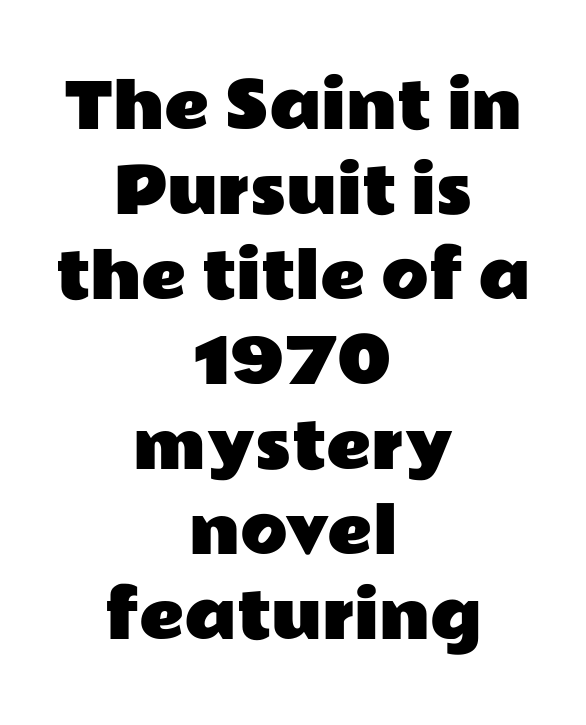
Style check: upright. Observe the absence of serifs on each vertical stroke in this sample. Compared with typical body copy, the letter spacing here is the same. The area under the type is left untouched.
